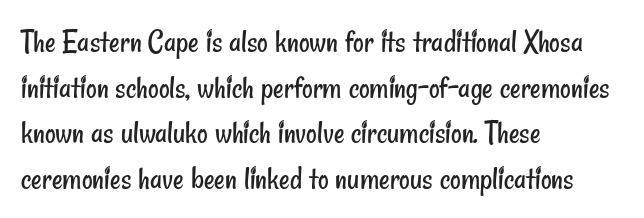
Q: Is the text bold? A: No.
Q: Is the typeface a serif or a sans-serif typeface? A: Sans-serif.
Q: Is the text underlined? A: No.
Q: How is the paragraph aligned? A: Left-aligned.
Q: Is the spacing between letters normal or unusually wide? A: Normal.
Q: Is the spacing between lines tight, normal or loose? A: Normal.
Q: Width (condensed, normal, or wide)? A: Condensed.
Q: Stroke contrast? A: Low.
Q: x-height? A: Small.
Q: Monospaced? A: No.
